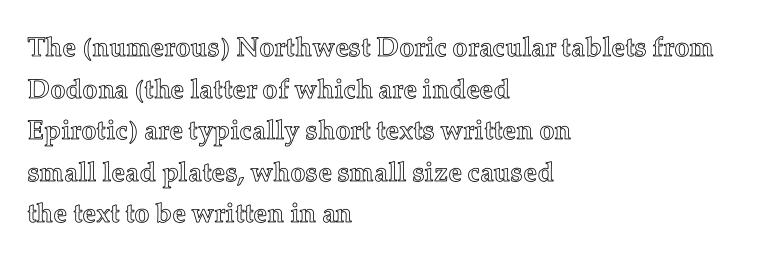
The image shows 27 px text type, upright; set left-aligned, normal line spacing (1.54x), normal letter spacing, not underlined.
